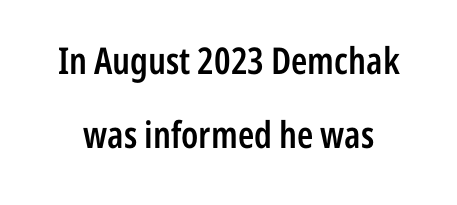
{"serif": "no", "italic": "no", "bold": "semi", "weight": "semibold", "width": "condensed", "stroke_contrast": "low", "x_height": "medium", "monospaced": "no", "underline": "no", "line_spacing": "loose", "line_spacing_ratio": 2.01, "letter_spacing": "normal", "letter_spacing_em": 0.0, "glyph_px": 37}
